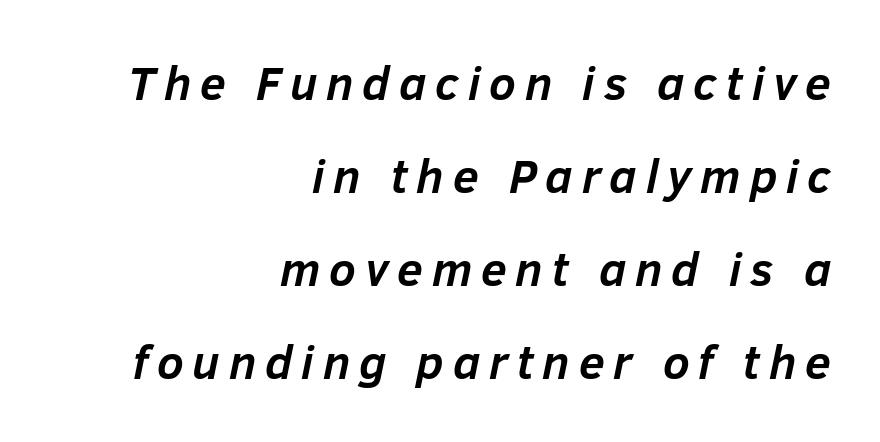
Q: Is the text bold? A: Yes.
Q: Is the text italic (slanted)? A: Yes, it leans right by about 12 degrees.
Q: Is the text underlined? A: No.
Q: How is the paragraph aligned? A: Right-aligned.
Q: Is the spacing between lines tight, normal or loose? A: Loose.
Q: Width (condensed, normal, or wide)? A: Normal.
Q: Stroke contrast? A: Low.
Q: x-height? A: Medium.
Q: Monospaced? A: No.
